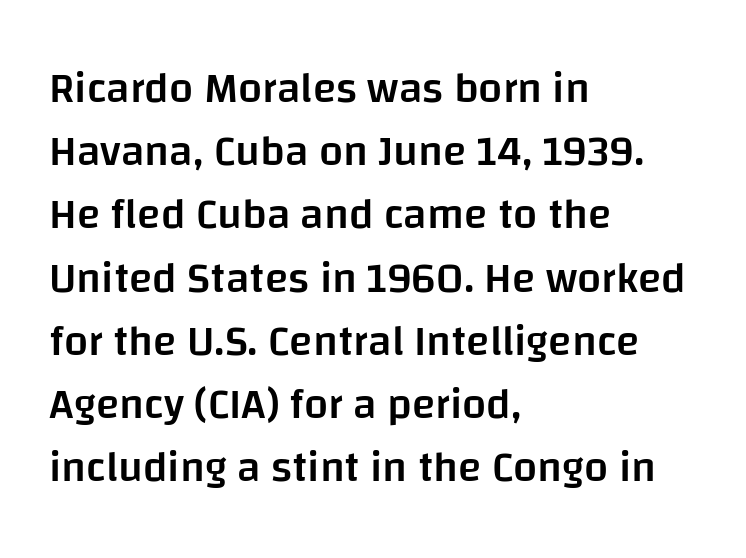
The image shows 43 px semibold sans-serif type, upright; set left-aligned, normal line spacing (1.47x), normal letter spacing, not underlined; low stroke contrast and a large x-height.
